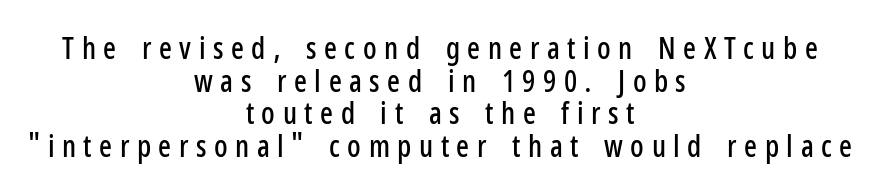
Short and long lines alike share a common midpoint. The letters advance in unequal steps, a hallmark of proportional type. This sample uses expanded letter spacing, leaving extra air between glyphs. Posture: straight, roman, zero tilt.
